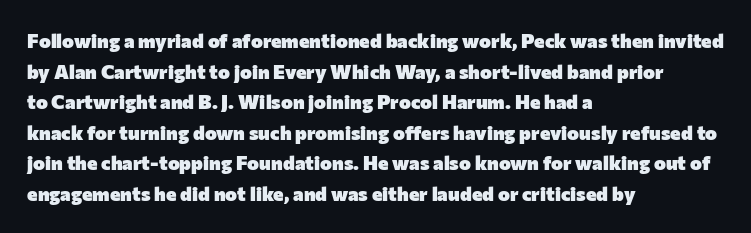
The image shows 20 px bold type, upright; set left-aligned, normal line spacing (1.53x), normal letter spacing, not underlined.
